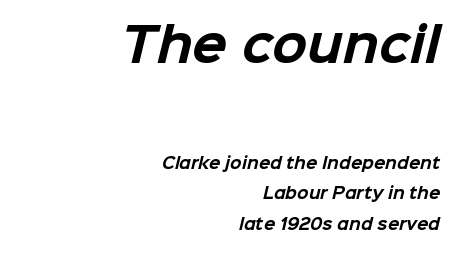
Q: Is the text bold? A: Yes.
Q: Is the typeface a serif or a sans-serif typeface? A: Sans-serif.
Q: Is the text underlined? A: No.
Q: How is the paragraph aligned? A: Right-aligned.
Q: Is the spacing between letters normal or unusually wide? A: Normal.
Q: Is the spacing between lines tight, normal or loose? A: Loose.
Q: Which block of text is set in a larger size, the first (top) or the second (bottom)? A: The first (top) one.
Q: Width (condensed, normal, or wide)? A: Normal.
Q: Stroke contrast? A: Low.
Q: x-height? A: Medium.
Q: Monospaced? A: No.
